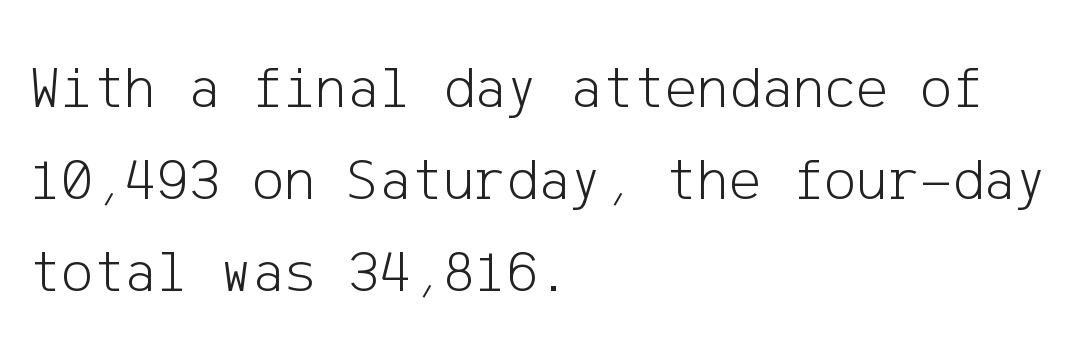
Q: Is the text bold? A: No.
Q: Is the text italic (slanted)? A: No, it is upright.
Q: Is the typeface a serif or a sans-serif typeface? A: Sans-serif.
Q: Is the text underlined? A: No.
Q: How is the paragraph aligned? A: Left-aligned.
Q: Is the spacing between letters normal or unusually wide? A: Normal.
Q: Is the spacing between lines tight, normal or loose? A: Normal.
Q: Width (condensed, normal, or wide)? A: Normal.
Q: Stroke contrast? A: Low.
Q: x-height? A: Medium.
